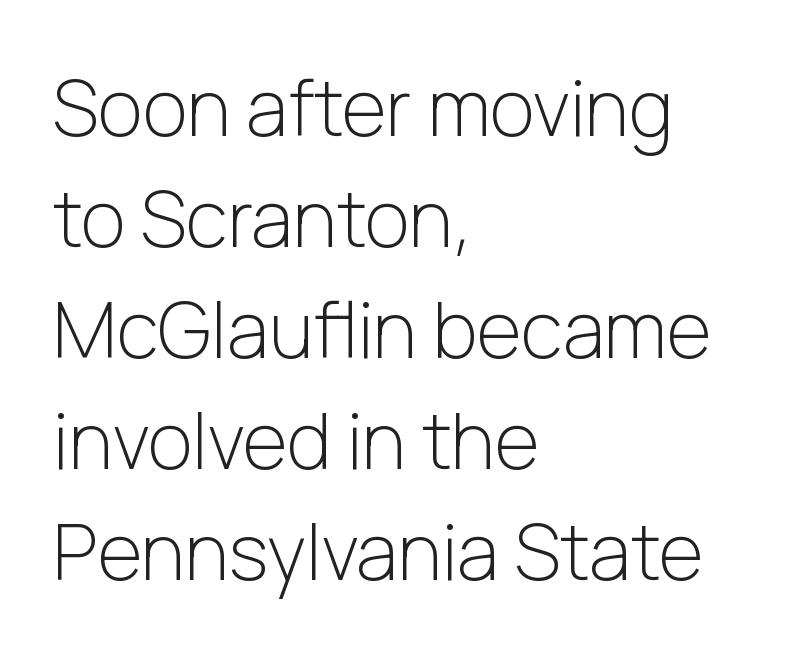
{"serif": "no", "italic": "no", "bold": "no", "weight": "light", "width": "normal", "stroke_contrast": "low", "x_height": "medium", "monospaced": "no", "underline": "no", "align": "left", "line_spacing": "normal", "line_spacing_ratio": 1.44, "letter_spacing": "normal", "letter_spacing_em": 0.0, "glyph_px": 77}
